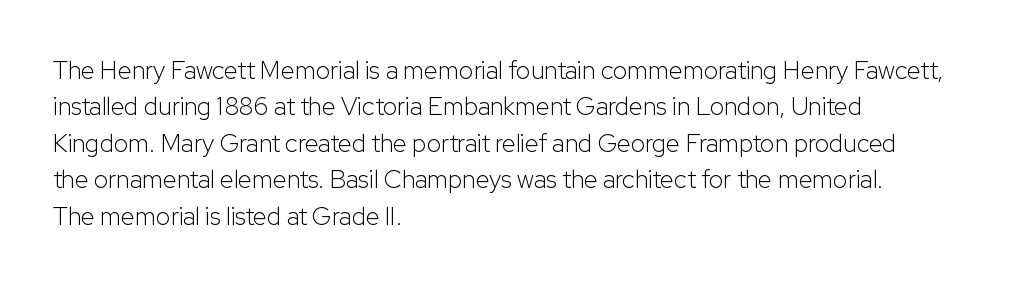
The image shows 25 px text type, upright; set left-aligned, normal line spacing (1.46x), normal letter spacing, not underlined.
